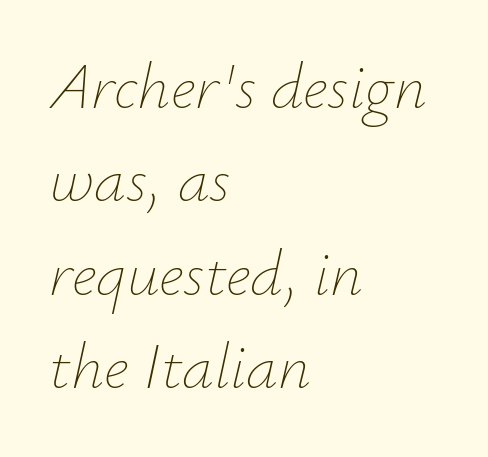
Alignment: flush left. The face used here is proportionally spaced, like ordinary book or web type. The letterforms sit shoulder to shoulder at normal distance. A typesetter would mark this as italic. The glyphs are unaccompanied by any horizontal stroke below them. Each stroke keeps to a modest, everyday thickness or less.
